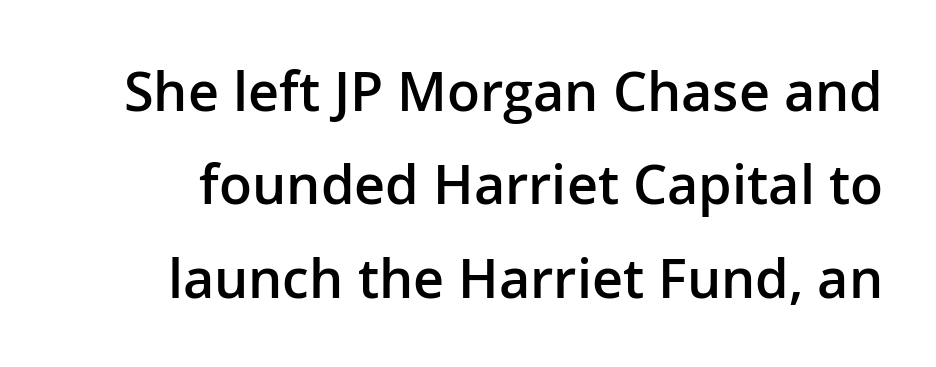
The image shows 54 px semibold sans-serif type, upright; set line spacing 1.73x, normal letter spacing, not underlined; low stroke contrast and a medium x-height.
